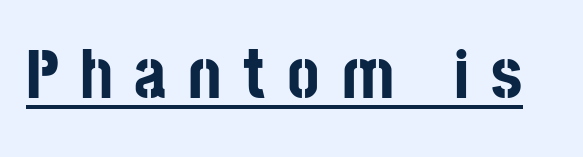
Q: Is the text bold? A: Yes.
Q: Is the text italic (slanted)? A: No, it is upright.
Q: Is the typeface a serif or a sans-serif typeface? A: Sans-serif.
Q: Is the text underlined? A: Yes.
Q: Is the spacing between letters normal or unusually wide? A: Unusually wide.
Q: Width (condensed, normal, or wide)? A: Condensed.
Q: Stroke contrast? A: Low.
Q: x-height? A: Large.
Q: Monospaced? A: No.
